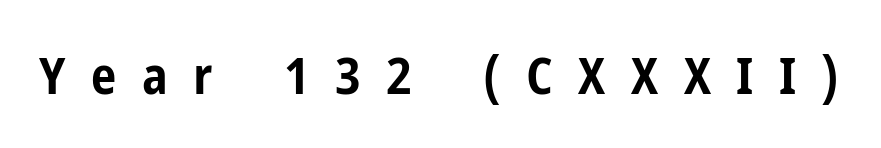
{"serif": "no", "italic": "no", "bold": "yes", "weight": "bold", "width": "condensed", "stroke_contrast": "low", "x_height": "medium", "monospaced": "no", "underline": "no", "letter_spacing": "wide", "letter_spacing_em": 0.5, "glyph_px": 51}
